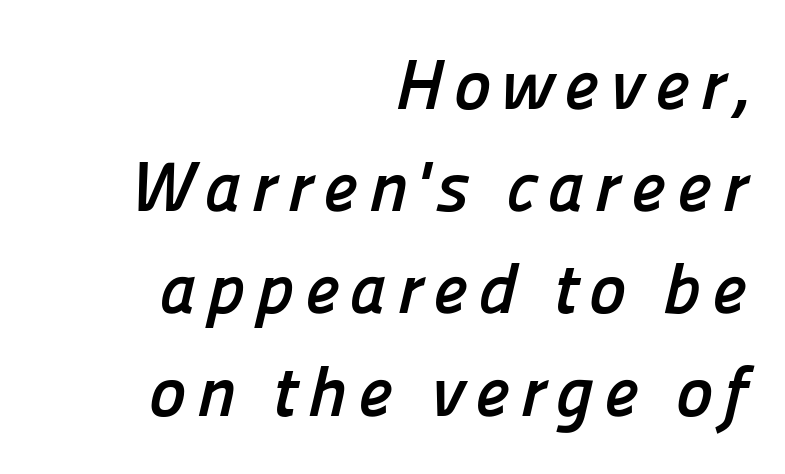
{"serif": "no", "bold": "yes", "weight": "semibold", "width": "normal", "stroke_contrast": "low", "x_height": "medium", "monospaced": "no", "underline": "no", "align": "right", "line_spacing": "normal", "line_spacing_ratio": 1.44, "glyph_px": 71}
